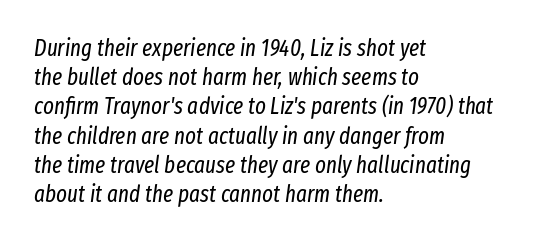
Q: Is the text bold? A: No.
Q: Is the text italic (slanted)? A: Yes, it leans right by about 8 degrees.
Q: Is the text underlined? A: No.
Q: How is the paragraph aligned? A: Left-aligned.
Q: Is the spacing between letters normal or unusually wide? A: Normal.
Q: Is the spacing between lines tight, normal or loose? A: Normal.
